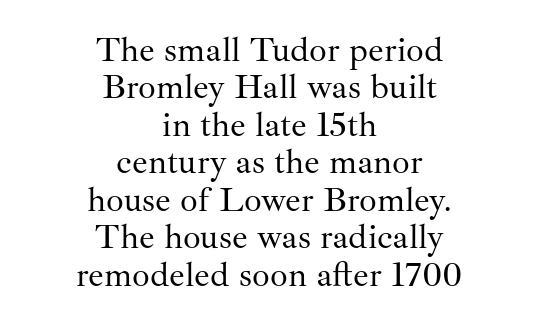
{"serif": "yes", "italic": "no", "bold": "no", "weight": "regular", "width": "normal", "stroke_contrast": "medium", "x_height": "small", "monospaced": "no", "underline": "no", "align": "center", "line_spacing": "tight", "line_spacing_ratio": 1.07, "letter_spacing": "normal", "letter_spacing_em": 0.0, "glyph_px": 35}
